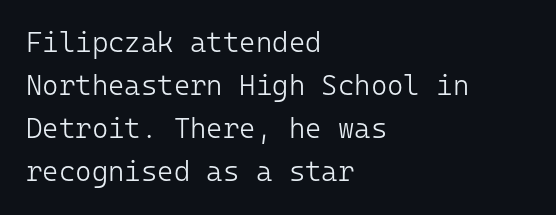
{"serif": "no", "italic": "no", "bold": "no", "weight": "light", "width": "normal", "stroke_contrast": "low", "x_height": "medium", "monospaced": "yes", "underline": "no", "align": "left", "line_spacing": "normal", "line_spacing_ratio": 1.54, "letter_spacing": "normal", "letter_spacing_em": 0.0, "glyph_px": 28}
